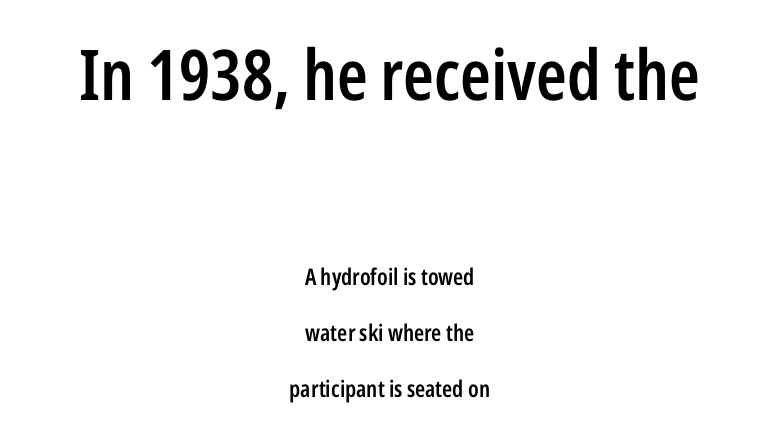
The image shows 70 px semibold, condensed sans-serif type, upright; set centered, loose line spacing (2.44x), normal letter spacing, not underlined; the first (top) block is 3.04x larger; low stroke contrast and a medium x-height.
